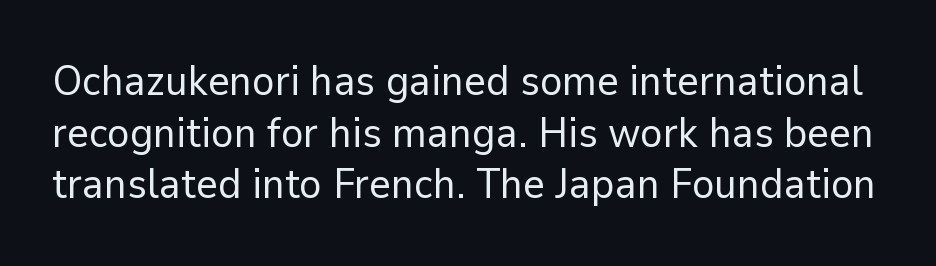
Q: Is the text bold? A: No.
Q: Is the text italic (slanted)? A: No, it is upright.
Q: Is the typeface a serif or a sans-serif typeface? A: Sans-serif.
Q: Is the text underlined? A: No.
Q: Is the spacing between letters normal or unusually wide? A: Normal.
Q: Width (condensed, normal, or wide)? A: Normal.
Q: Stroke contrast? A: Low.
Q: x-height? A: Medium.
Q: Monospaced? A: No.
